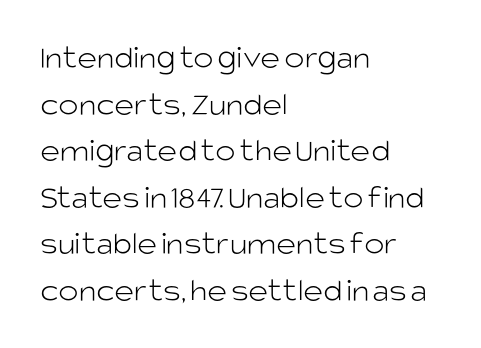
The image shows 34 px light sans-serif type, upright; set left-aligned, normal line spacing (1.37x), normal letter spacing, not underlined; low stroke contrast and a large x-height.
